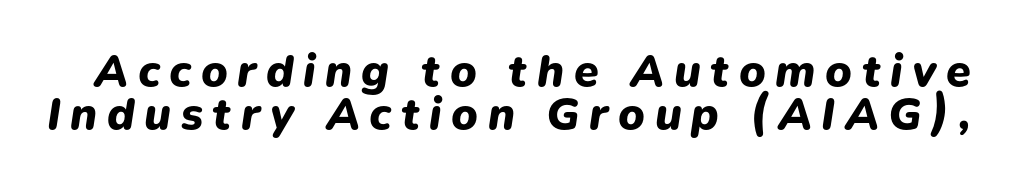
Q: Is the text bold? A: Yes.
Q: Is the text italic (slanted)? A: Yes, it leans right by about 9 degrees.
Q: Is the text underlined? A: No.
Q: Is the spacing between letters normal or unusually wide? A: Unusually wide.
Q: Is the spacing between lines tight, normal or loose? A: Tight.
Q: Width (condensed, normal, or wide)? A: Normal.
Q: Stroke contrast? A: Low.
Q: x-height? A: Medium.
Q: Monospaced? A: No.
